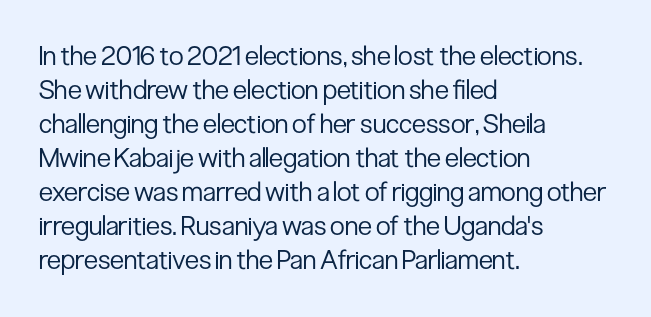
The image shows 27 px text type, upright; set left-aligned, normal line spacing (1.26x), normal letter spacing, not underlined.
